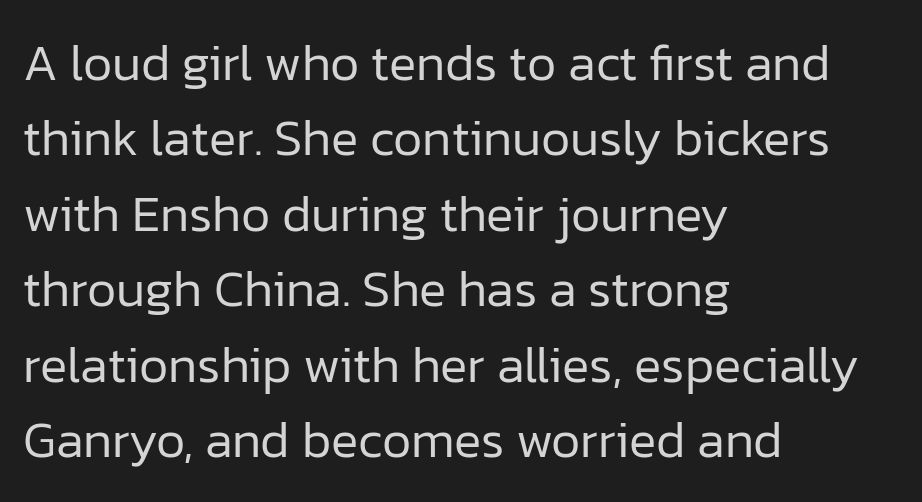
Does the leading feel generous? No, just average. Vertical strokes here are truly vertical. This rendering uses left alignment, leaving the right contour irregular. Classification — sans serif. Nobody touched the tracking dial on this one.
